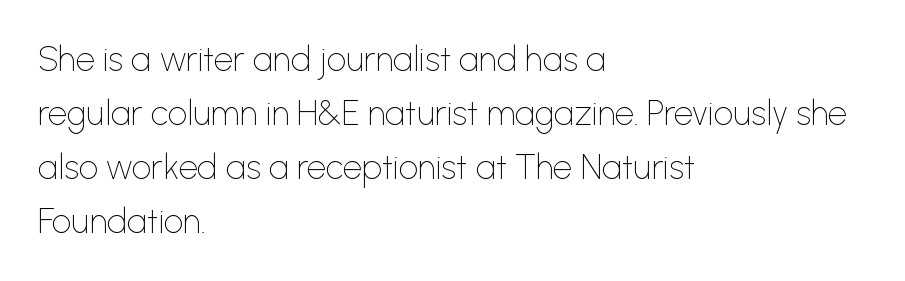
Q: Is the text bold? A: No.
Q: Is the text italic (slanted)? A: No, it is upright.
Q: Is the typeface a serif or a sans-serif typeface? A: Sans-serif.
Q: Is the text underlined? A: No.
Q: How is the paragraph aligned? A: Left-aligned.
Q: Is the spacing between letters normal or unusually wide? A: Normal.
Q: Is the spacing between lines tight, normal or loose? A: Normal.
Q: Width (condensed, normal, or wide)? A: Normal.
Q: Stroke contrast? A: Low.
Q: x-height? A: Medium.
Q: Monospaced? A: No.
